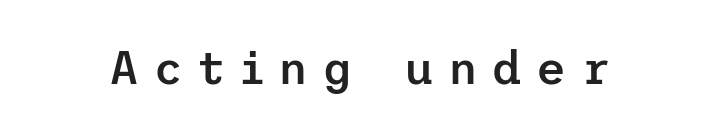
The image shows 46 px semibold sans-serif type, upright; set unusually wide letter spacing (+0.31 em), not underlined; low stroke contrast and a medium x-height.
